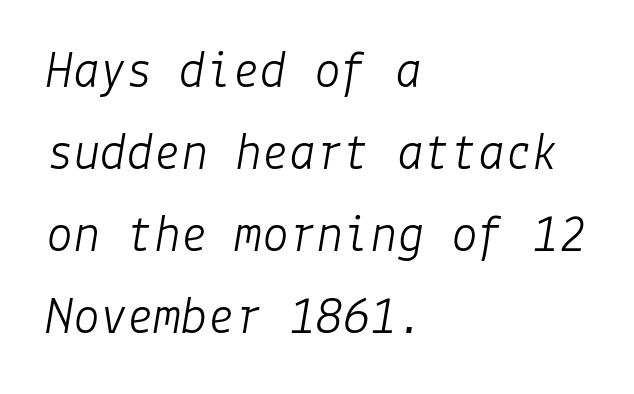
{"italic": "yes", "lean": "right", "slant_degrees": 9, "bold": "no", "weight": "light", "width": "normal", "stroke_contrast": "low", "x_height": "medium", "underline": "no", "align": "left", "line_spacing": "normal", "line_spacing_ratio": 1.52, "letter_spacing": "normal", "letter_spacing_em": 0.0, "glyph_px": 54}
